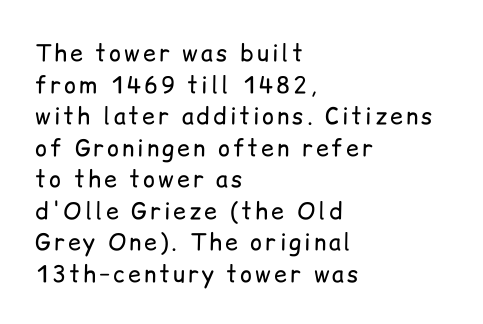
{"italic": "no", "bold": "no", "underline": "no", "align": "left", "line_spacing": "normal", "line_spacing_ratio": 1.37, "glyph_px": 23}
